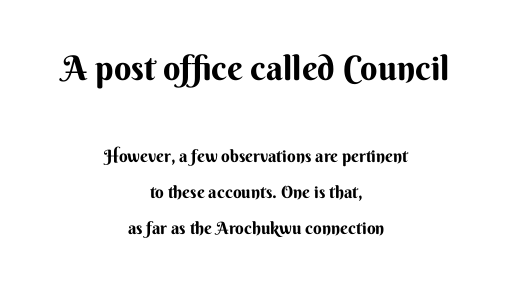
The image shows 34 px bold sans-serif type, upright; set centered, loose line spacing (2.11x), normal letter spacing, not underlined; the first (top) block is 2.0x larger; medium stroke contrast and a small x-height.
